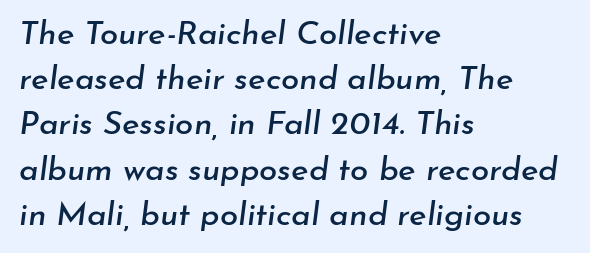
{"italic": "yes", "lean": "right", "slant_degrees": 7, "width": "normal", "stroke_contrast": "low", "x_height": "small", "monospaced": "no", "underline": "no", "align": "left", "line_spacing": "normal", "line_spacing_ratio": 1.37, "letter_spacing": "normal", "letter_spacing_em": 0.0, "glyph_px": 33}
